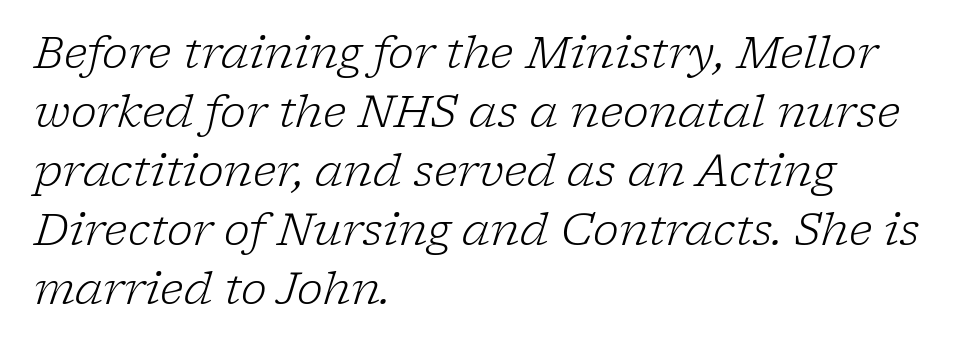
The image shows 44 px light serif type, italic (leaning right); set left-aligned, normal line spacing (1.34x), normal letter spacing, not underlined; low stroke contrast and a medium x-height.
